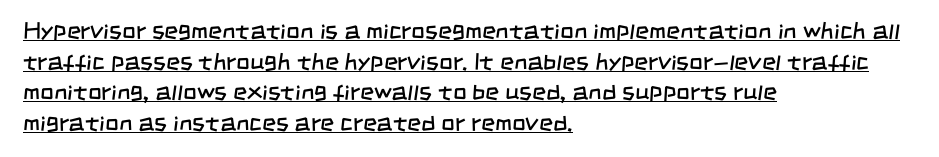
The image shows 24 px text type; set left-aligned, normal line spacing (1.28x), normal letter spacing, underlined.
